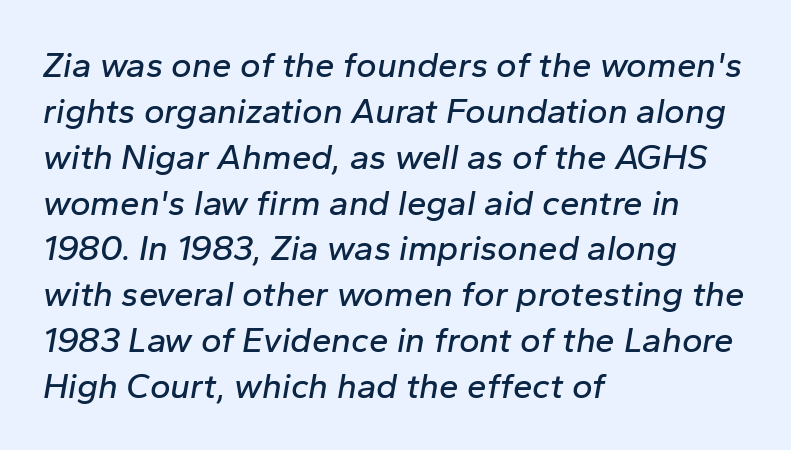
The image shows 35 px text type, italic (leaning right); set left-aligned, normal line spacing (1.31x), normal letter spacing, not underlined; low stroke contrast and a medium x-height.
